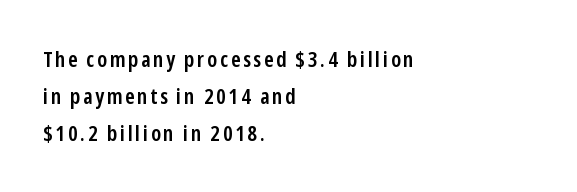
{"italic": "no", "bold": "semi", "underline": "no", "align": "left", "line_spacing": "normal", "line_spacing_ratio": 1.69, "glyph_px": 22}
